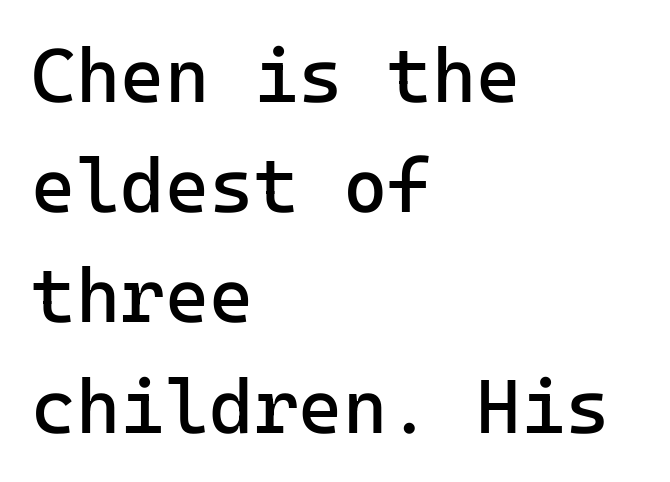
Letter spacing: default. A typesetter would label this face a sans. The block of text has a typical density, with ordinary space between rows. Any mark beneath the type? The region is blank. Notice how the stems are strictly vertical — no italics here.
